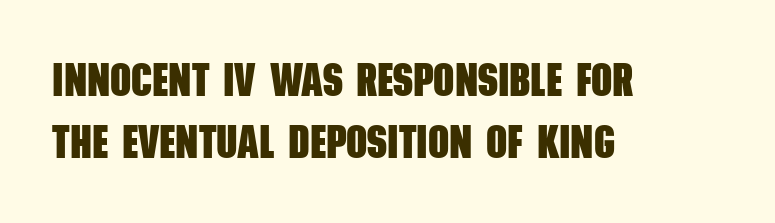
{"serif": "no", "bold": "yes", "weight": "heavy", "width": "condensed", "stroke_contrast": "low", "x_height": "large", "monospaced": "no", "underline": "no", "align": "left", "line_spacing": "normal", "line_spacing_ratio": 1.35, "letter_spacing": "normal", "letter_spacing_em": 0.0, "glyph_px": 46}
